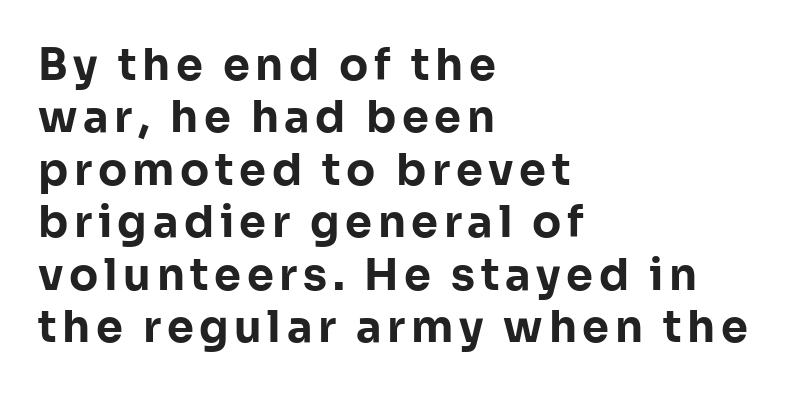
Q: Is the text bold? A: Yes.
Q: Is the text italic (slanted)? A: No, it is upright.
Q: Is the typeface a serif or a sans-serif typeface? A: Sans-serif.
Q: Is the text underlined? A: No.
Q: How is the paragraph aligned? A: Left-aligned.
Q: Width (condensed, normal, or wide)? A: Normal.
Q: Stroke contrast? A: Low.
Q: x-height? A: Medium.
Q: Monospaced? A: No.
